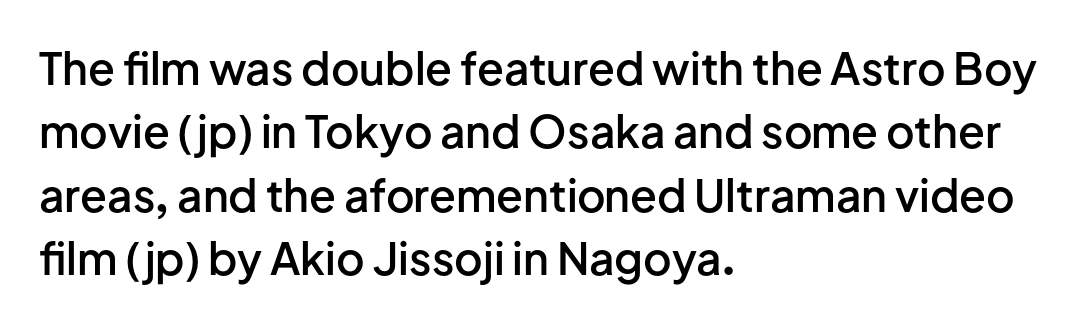
Q: Is the text bold? A: Semi-bold.
Q: Is the text italic (slanted)? A: No, it is upright.
Q: Is the typeface a serif or a sans-serif typeface? A: Sans-serif.
Q: Is the text underlined? A: No.
Q: How is the paragraph aligned? A: Left-aligned.
Q: Is the spacing between letters normal or unusually wide? A: Normal.
Q: Is the spacing between lines tight, normal or loose? A: Normal.
Q: Width (condensed, normal, or wide)? A: Normal.
Q: Stroke contrast? A: Low.
Q: x-height? A: Medium.
Q: Monospaced? A: No.
